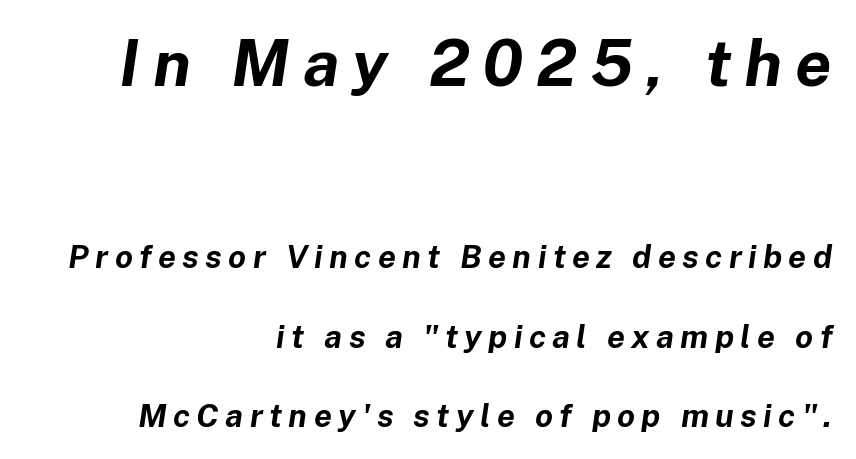
{"italic": "yes", "lean": "right", "slant_degrees": 8, "bold": "yes", "weight": "bold", "width": "normal", "stroke_contrast": "low", "x_height": "medium", "monospaced": "no", "underline": "no", "align": "right", "line_spacing": "loose", "line_spacing_ratio": 2.48, "letter_spacing": "wide", "letter_spacing_em": 0.2, "larger_block": "first", "size_ratio": 2.03, "glyph_px": 65}
